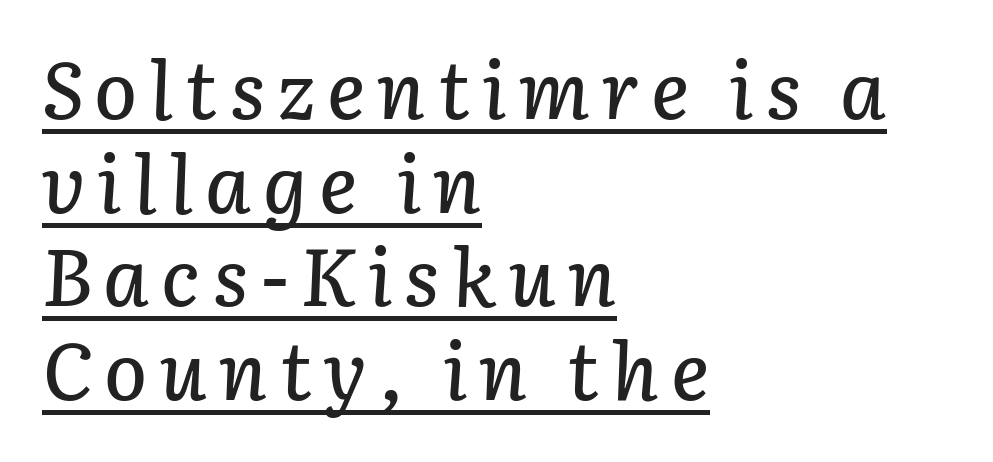
{"italic": "yes", "lean": "right", "slant_degrees": 3, "width": "normal", "stroke_contrast": "low", "x_height": "medium", "monospaced": "no", "underline": "yes", "align": "left", "line_spacing_ratio": 1.17, "glyph_px": 80}
